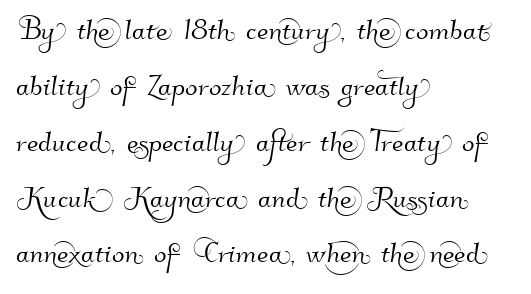
The image shows 37 px sans-serif type; set left-aligned, normal line spacing (1.51x), normal letter spacing, not underlined; high stroke contrast and a small x-height.
